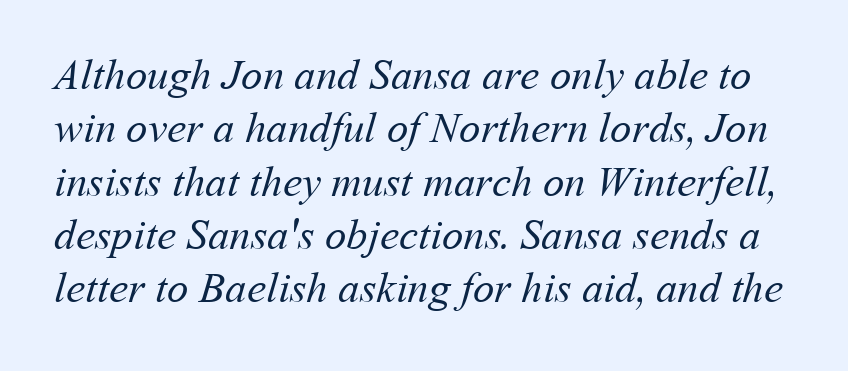
Q: Is the text bold? A: No.
Q: Is the text underlined? A: No.
Q: Is the spacing between letters normal or unusually wide? A: Normal.
Q: Width (condensed, normal, or wide)? A: Normal.
Q: Stroke contrast? A: Medium.
Q: x-height? A: Medium.
Q: Monospaced? A: No.
